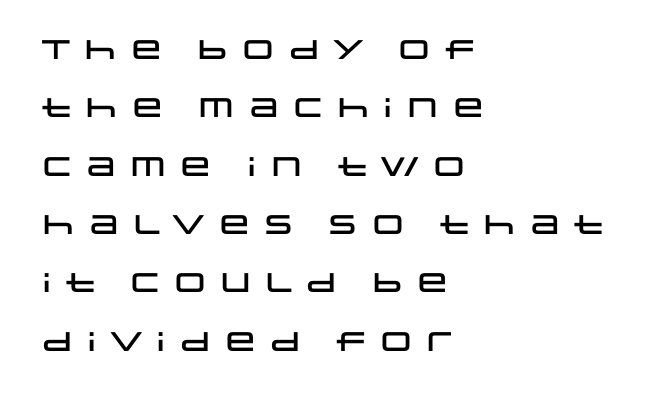
The image shows 27 px text type, upright; set left-aligned, loose line spacing (2.16x), not underlined.
